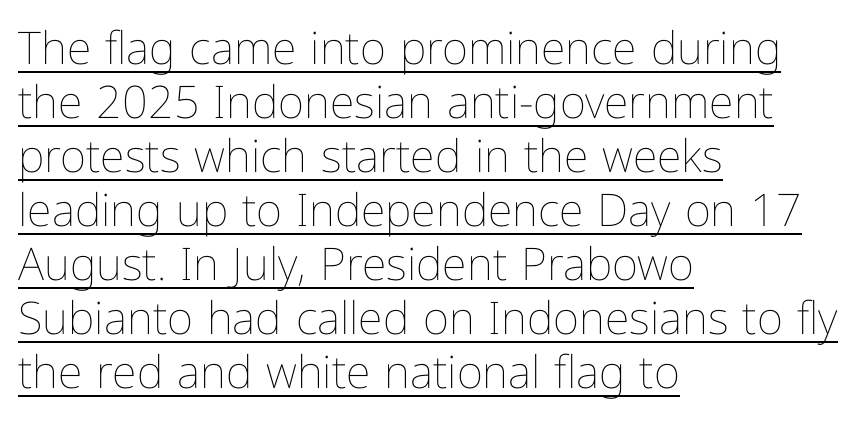
{"italic": "no", "bold": "no", "weight": "thin", "width": "condensed", "stroke_contrast": "low", "x_height": "medium", "monospaced": "no", "underline": "yes", "align": "left", "line_spacing_ratio": 1.2, "letter_spacing": "normal", "letter_spacing_em": 0.0, "glyph_px": 45}
